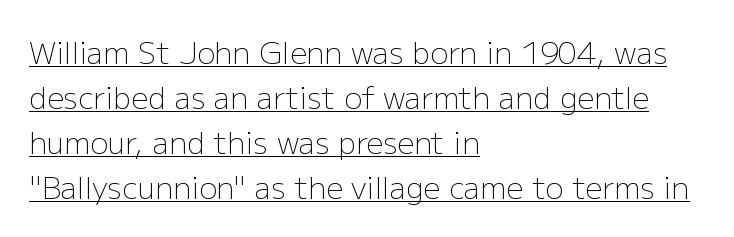
The typeface has the unassuming heft of standard copy or less. If you measured baseline to baseline, you'd find a middling distance. Each letter's strokes conclude bluntly, with no projecting serifs. Proportional: the letters do not fall into vertical columns. Alignment: flush left.
